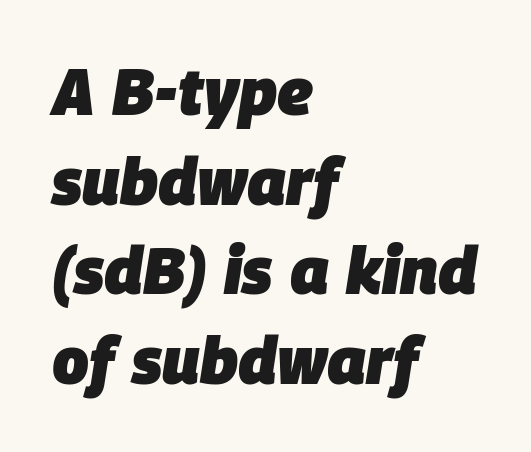
The image shows 65 px heavy type, italic (leaning right); set left-aligned, normal line spacing (1.38x), normal letter spacing, not underlined; low stroke contrast and a large x-height.
